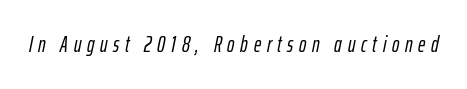
{"italic": "yes", "lean": "right", "slant_degrees": 12, "underline": "no", "letter_spacing": "wide", "letter_spacing_em": 0.26, "glyph_px": 22}
